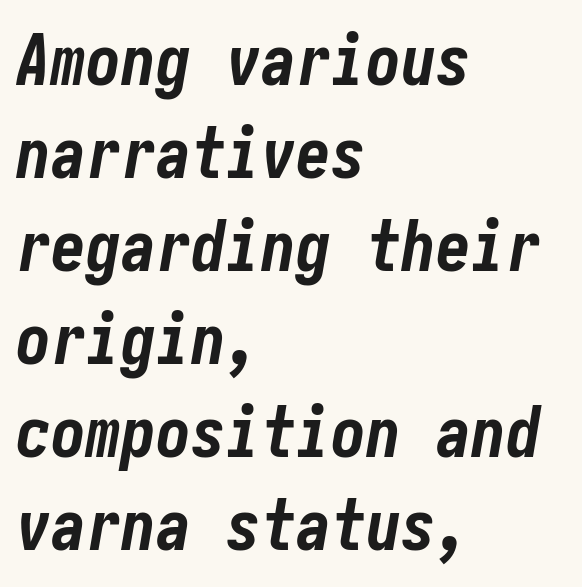
Strokes here are thick enough to call this a true bold. Line beginnings align vertically; line endings do not. The rows are spaced the way most documents space them. Between one letter and the next there's only the usual sliver of space. The zone under the glyphs is completely vacant.
